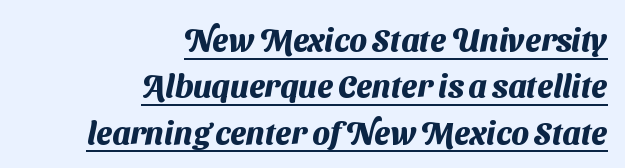
The image shows 32 px heavy sans-serif type; set right-aligned, normal line spacing (1.45x), normal letter spacing, underlined; medium stroke contrast and a medium x-height.
